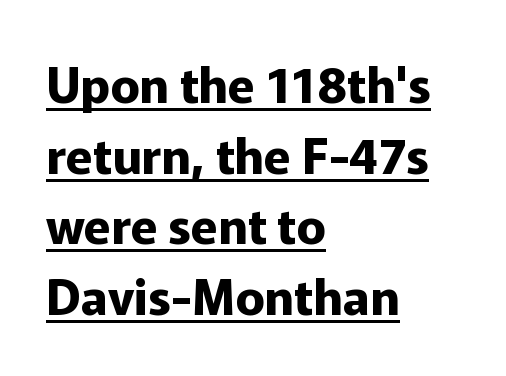
{"serif": "no", "italic": "no", "bold": "yes", "weight": "bold", "width": "normal", "stroke_contrast": "low", "x_height": "medium", "monospaced": "no", "underline": "yes", "align": "left", "line_spacing": "normal", "line_spacing_ratio": 1.44, "letter_spacing": "normal", "letter_spacing_em": 0.0, "glyph_px": 49}
